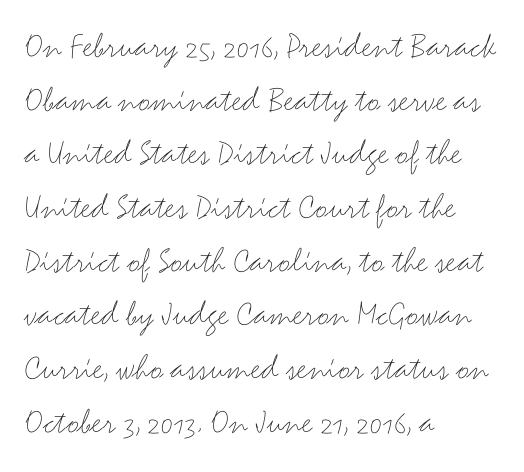
{"serif": "no", "bold": "no", "weight": "thin", "width": "wide", "stroke_contrast": "medium", "x_height": "small", "monospaced": "no", "underline": "no", "align": "left", "line_spacing": "normal", "line_spacing_ratio": 1.45, "letter_spacing": "normal", "letter_spacing_em": 0.0, "glyph_px": 37}
